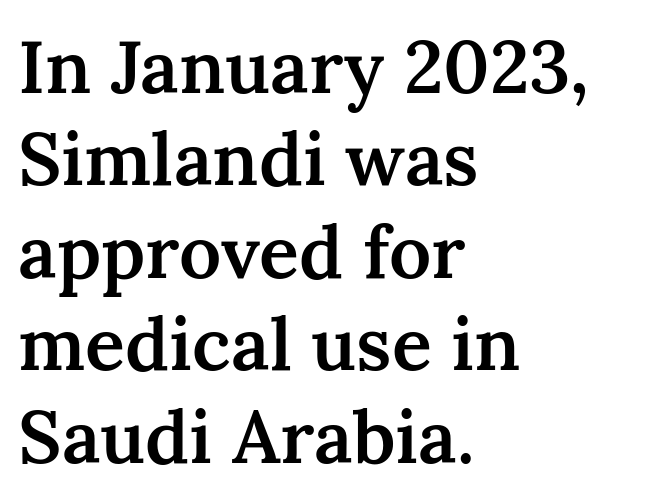
Q: Is the text bold? A: Semi-bold.
Q: Is the text italic (slanted)? A: No, it is upright.
Q: Is the typeface a serif or a sans-serif typeface? A: Serif.
Q: Is the text underlined? A: No.
Q: How is the paragraph aligned? A: Left-aligned.
Q: Is the spacing between letters normal or unusually wide? A: Normal.
Q: Is the spacing between lines tight, normal or loose? A: Normal.
Q: Width (condensed, normal, or wide)? A: Normal.
Q: Stroke contrast? A: Medium.
Q: x-height? A: Medium.
Q: Monospaced? A: No.
